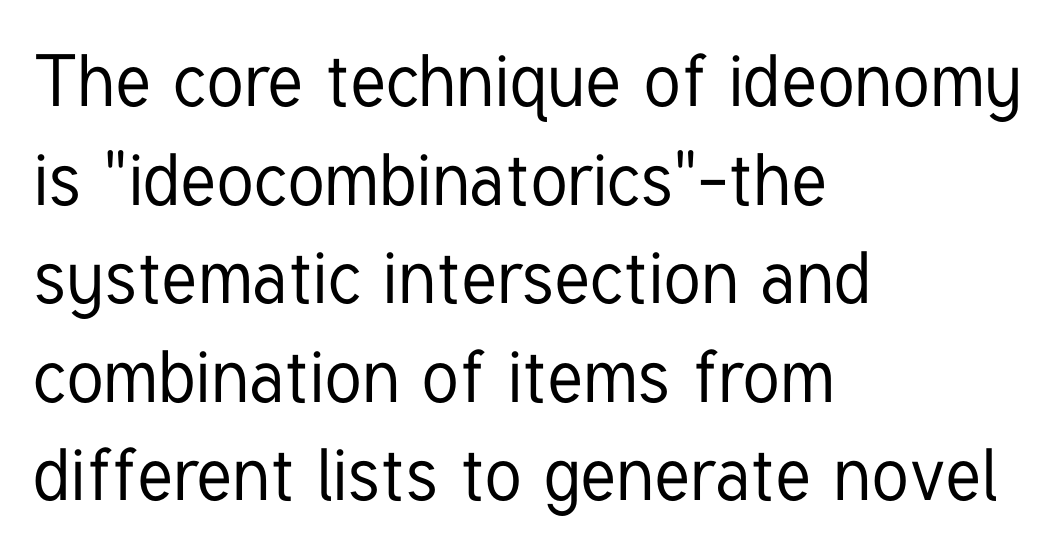
Type without underlining. The rendering anchors every line to the left-hand side. Default kerning and tracking; the words read as compact shapes. Horizontal bands of white between lines are of average thickness. The characters display no serif detailing; their extremities are plain.
